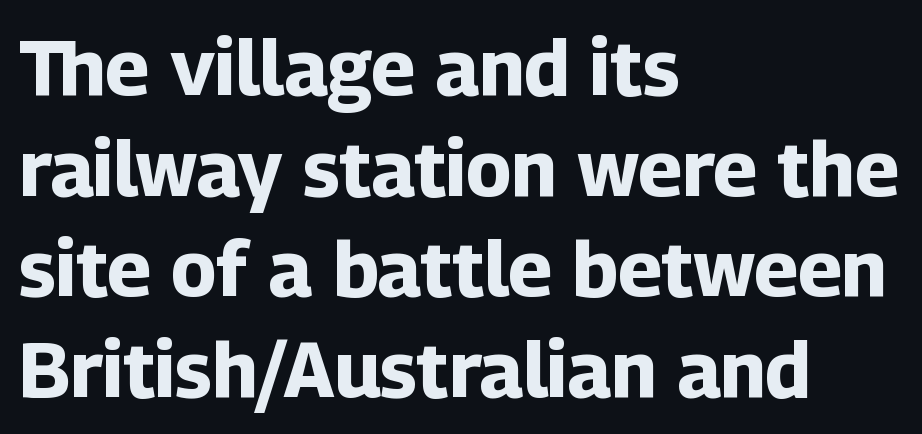
{"serif": "no", "italic": "no", "bold": "yes", "weight": "bold", "width": "normal", "stroke_contrast": "low", "x_height": "medium", "monospaced": "no", "underline": "no", "align": "left", "line_spacing": "normal", "line_spacing_ratio": 1.29, "letter_spacing": "normal", "letter_spacing_em": 0.0, "glyph_px": 78}
